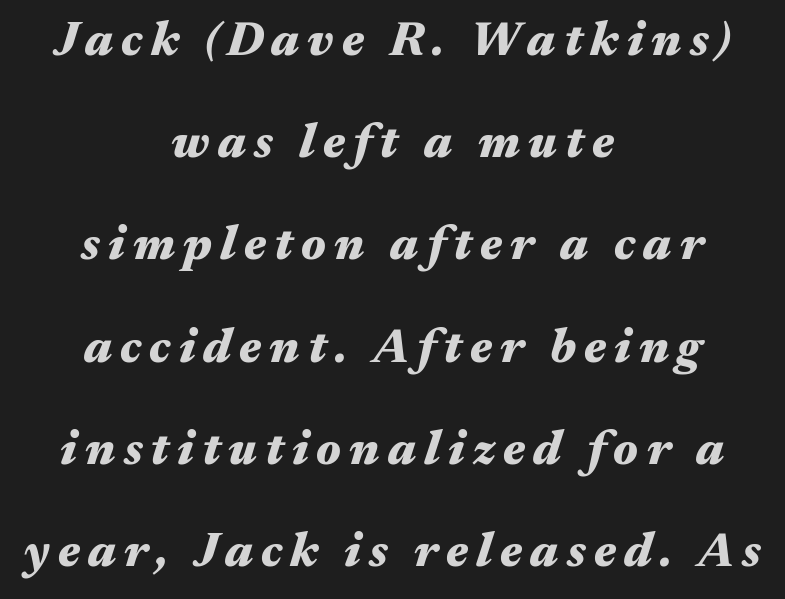
The block of text is sparse from top to bottom, with ample space between rows. Posture: slanted. Descenders are the only things crossing below the line. Line starts and ends both wander, symmetrically. The font is running at its bold setting.
